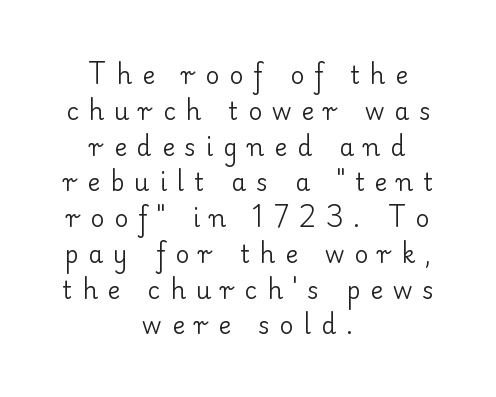
Q: Is the text bold? A: No.
Q: Is the text italic (slanted)? A: No, it is upright.
Q: Is the text underlined? A: No.
Q: How is the paragraph aligned? A: Centered.
Q: Is the spacing between letters normal or unusually wide? A: Unusually wide.
Q: Is the spacing between lines tight, normal or loose? A: Normal.
